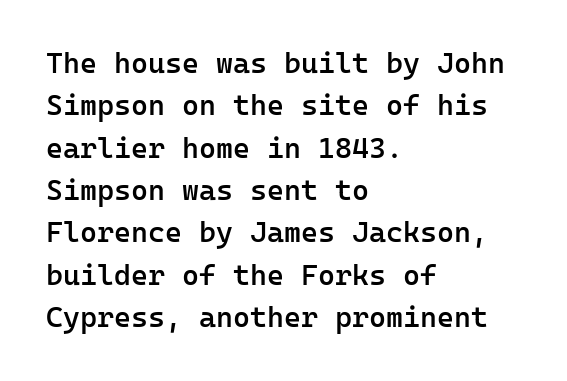
Q: Is the text bold? A: Semi-bold.
Q: Is the text italic (slanted)? A: No, it is upright.
Q: Is the typeface a serif or a sans-serif typeface? A: Sans-serif.
Q: Is the text underlined? A: No.
Q: How is the paragraph aligned? A: Left-aligned.
Q: Is the spacing between letters normal or unusually wide? A: Normal.
Q: Is the spacing between lines tight, normal or loose? A: Normal.
Q: Width (condensed, normal, or wide)? A: Normal.
Q: Stroke contrast? A: Low.
Q: x-height? A: Medium.
Q: Monospaced? A: Yes.
